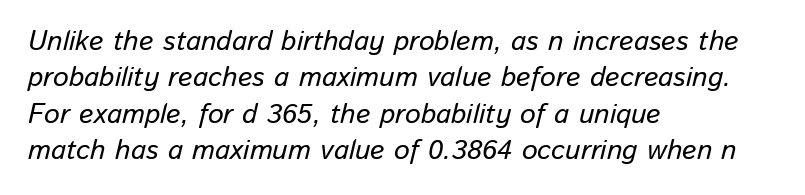
The glyphs are unaccompanied by any horizontal stroke below them. Line starts are locked; line ends wander. The whole block is typeset with a tilt. These lines sit exactly where default settings would place them. What stands out about the letter spacing? Nothing — it is the standard amount.
